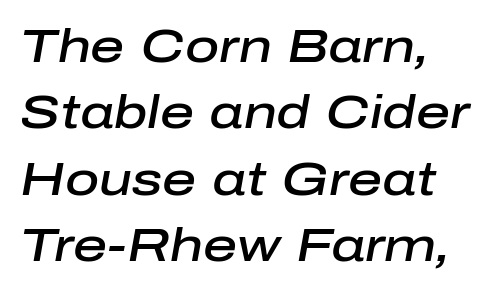
The rendering anchors every line to the left-hand side. Is this a fixed-width face? No — the glyphs have proportional, varying widths. The glyphs are unaccompanied by any horizontal stroke below them. Leading matches the norm, producing a regular column. Compared with ordinary roman type, these characters are visibly tilted.
